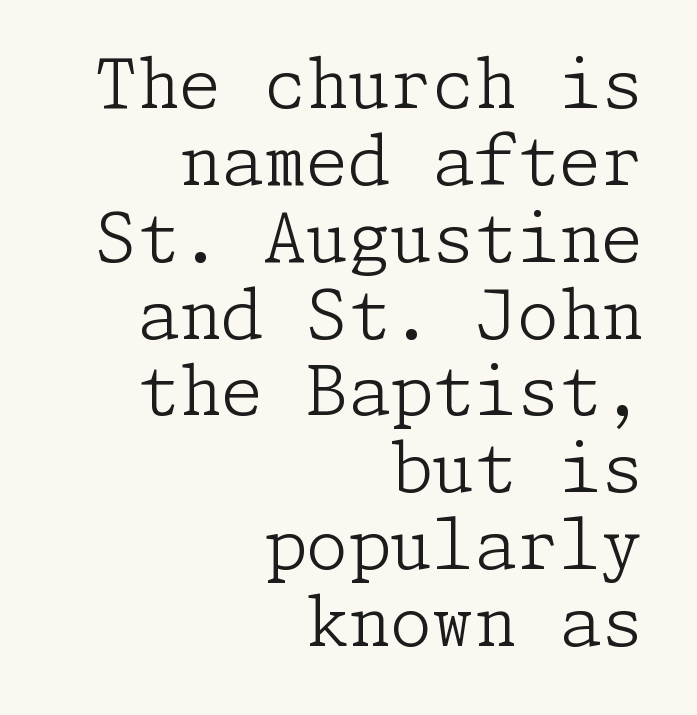
The lines are packed closely together with very little leading. Default kerning and tracking; the words read as compact shapes. When letters stand straight like this, we call the style roman or upright. Beneath every word, the page is bare. Serif or sans? Serif — the stroke terminals have little feet.
